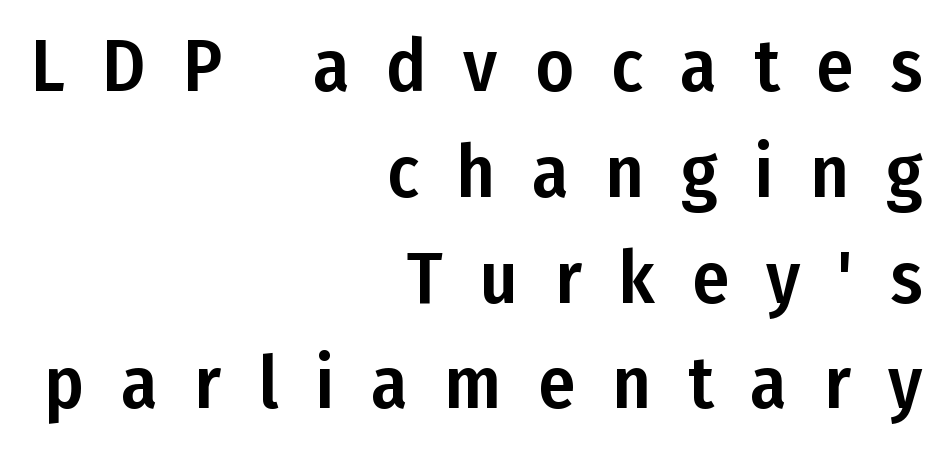
These lines were composed using upright roman letters. The space directly below the letters is spotless. Do the characters align in a grid? No, the font is proportional. Reading down the block, your eye finds every line finishing at a fixed right position.
